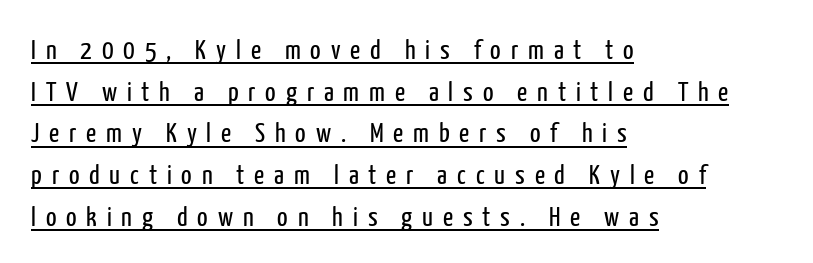
The image shows 28 px regular-weight, condensed sans-serif type, upright; set left-aligned, normal line spacing (1.49x), unusually wide letter spacing (+0.35 em), underlined; low stroke contrast and a medium x-height.
